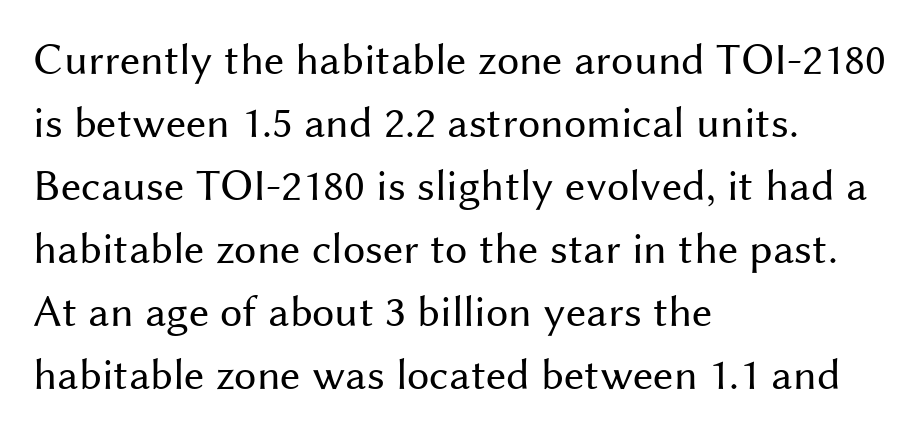
The image shows 45 px regular-weight sans-serif type, upright; set left-aligned, normal line spacing (1.4x), normal letter spacing, not underlined; medium stroke contrast and a medium x-height.
